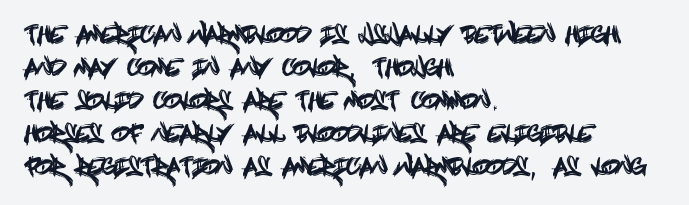
Plain, unruled lines of type. Letter spacing: default. Quick note: interline space is typical. One-word summary of the alignment: left.
